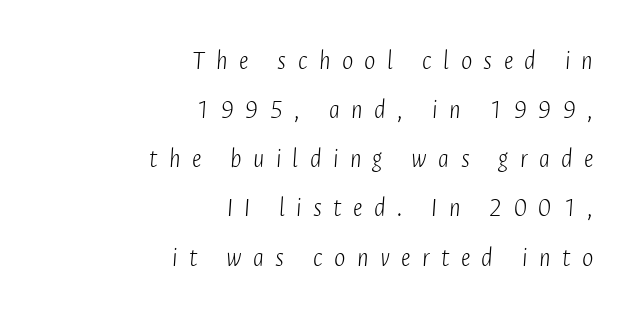
The typesetting does not lean heavy: it is not bold. Words appear elongated and porous because spacing is wide. Casual observation: everything's shoved over to the right. Nobody drew a line under any word here. You can tell it's italic because the verticals aren't actually vertical.
